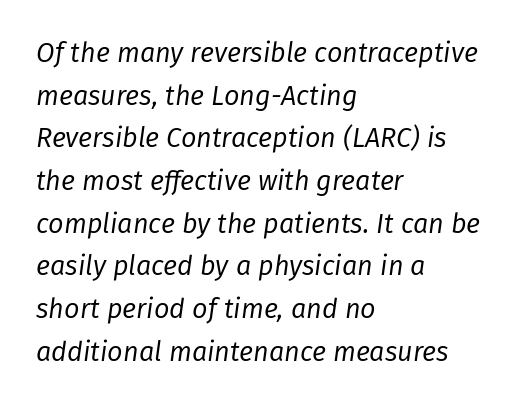
Short and long lines alike share a common starting point at left. Students, observe: this is what conventionally led text looks like. Honestly, there is no underline to notice here at all. The letterforms sit shoulder to shoulder at normal distance. Compared with a typical body face, this is equally light or lighter still. The specimen reads as italic at a glance.
